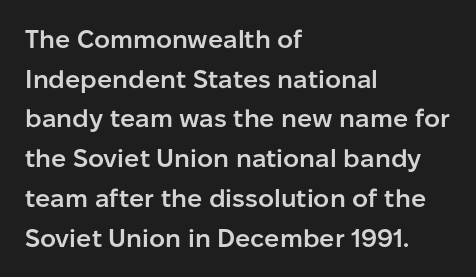
Q: Is the text bold? A: Semi-bold.
Q: Is the text italic (slanted)? A: No, it is upright.
Q: Is the text underlined? A: No.
Q: How is the paragraph aligned? A: Left-aligned.
Q: Is the spacing between letters normal or unusually wide? A: Normal.
Q: Is the spacing between lines tight, normal or loose? A: Normal.
